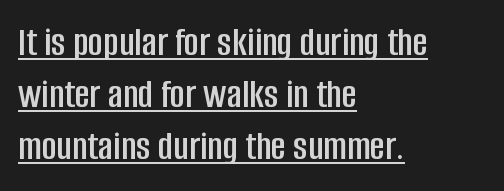
{"serif": "no", "italic": "no", "width": "condensed", "stroke_contrast": "low", "x_height": "large", "monospaced": "no", "underline": "yes", "align": "left", "line_spacing": "normal", "line_spacing_ratio": 1.27, "letter_spacing": "normal", "letter_spacing_em": 0.0, "glyph_px": 41}
